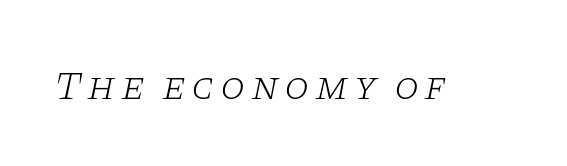
The image shows 40 px light, wide serif type, italic (leaning right); set not underlined; low stroke contrast and a large x-height.
